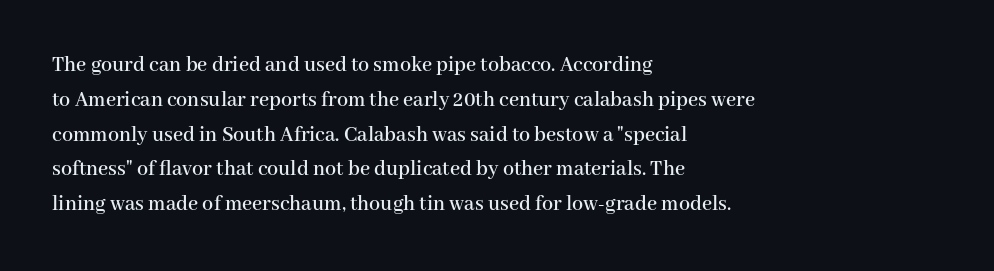
Q: Is the text italic (slanted)? A: No, it is upright.
Q: Is the text underlined? A: No.
Q: How is the paragraph aligned? A: Left-aligned.
Q: Is the spacing between letters normal or unusually wide? A: Normal.
Q: Is the spacing between lines tight, normal or loose? A: Normal.
